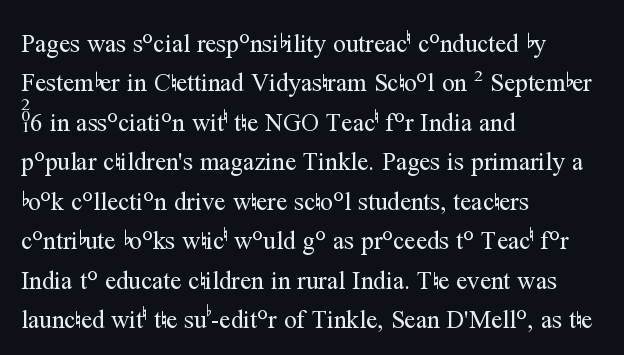
Q: Is the text bold? A: No.
Q: Is the text italic (slanted)? A: No, it is upright.
Q: Is the text underlined? A: No.
Q: How is the paragraph aligned? A: Left-aligned.
Q: Is the spacing between letters normal or unusually wide? A: Normal.
Q: Is the spacing between lines tight, normal or loose? A: Normal.
